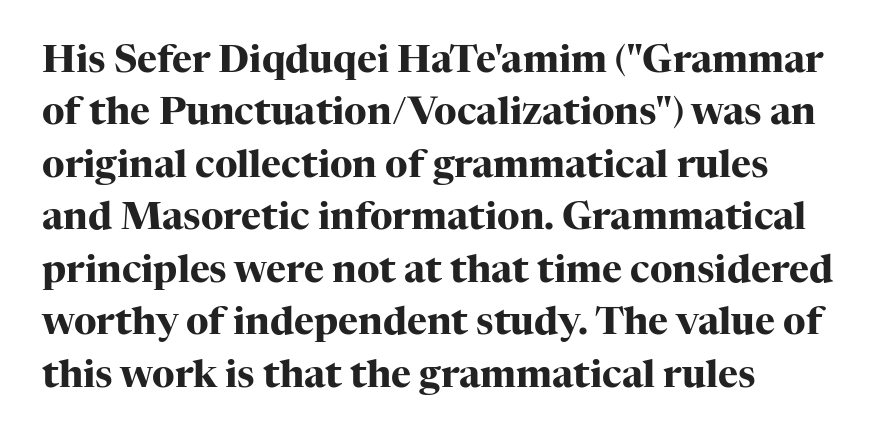
A dark, heavy texture on the line: the type is bold. The line-height multiplier appears to be the usual default. The rendering anchors every line to the left-hand side. Ascenders rise straight up at ninety degrees. This is serif lettering, the kind often seen in printed books. Honestly, there is no underline to notice here at all.
